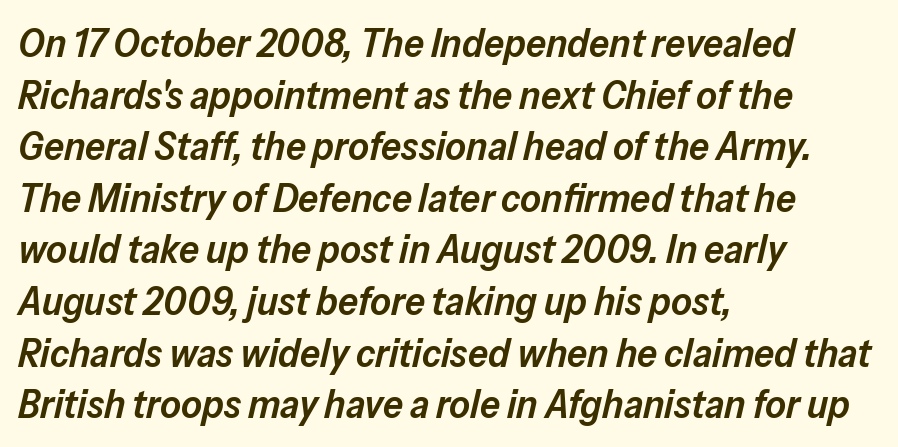
Q: Is the text bold? A: Semi-bold.
Q: Is the text italic (slanted)? A: Yes, it leans right by about 13 degrees.
Q: Is the text underlined? A: No.
Q: How is the paragraph aligned? A: Left-aligned.
Q: Is the spacing between letters normal or unusually wide? A: Normal.
Q: Is the spacing between lines tight, normal or loose? A: Normal.
Q: Width (condensed, normal, or wide)? A: Normal.
Q: Stroke contrast? A: Low.
Q: x-height? A: Medium.
Q: Monospaced? A: No.
